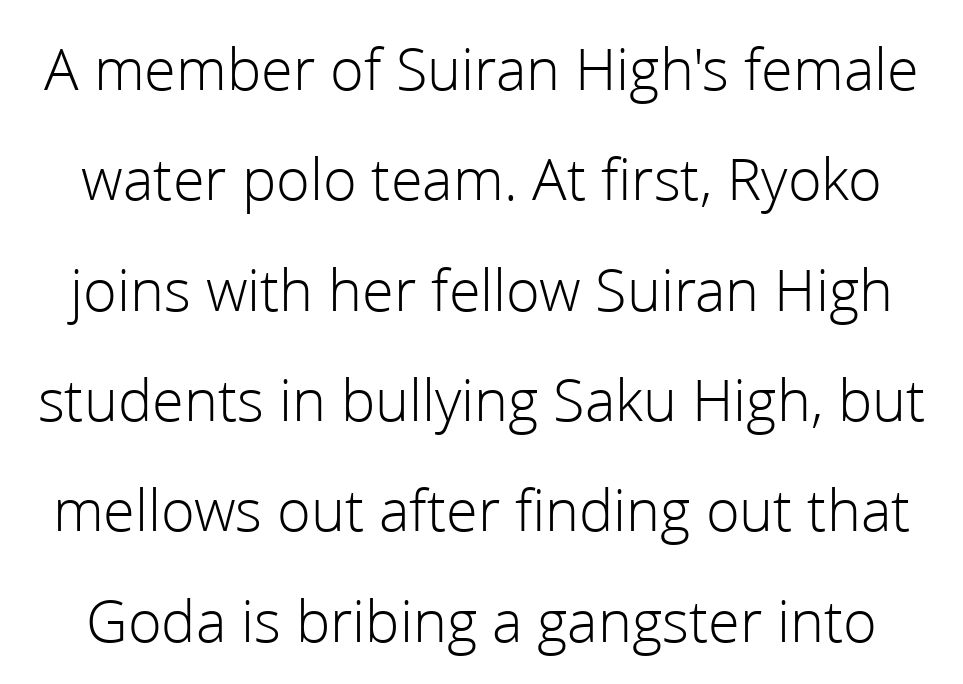
{"serif": "no", "italic": "no", "bold": "no", "weight": "light", "width": "normal", "stroke_contrast": "low", "x_height": "medium", "monospaced": "no", "underline": "no", "line_spacing_ratio": 1.78, "letter_spacing": "normal", "letter_spacing_em": 0.0, "glyph_px": 62}
